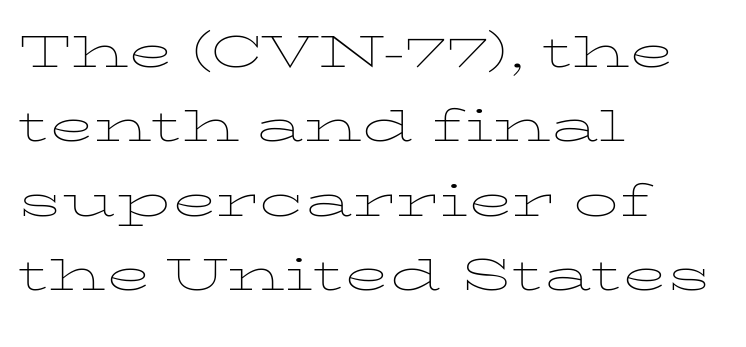
Q: Is the text bold? A: No.
Q: Is the text italic (slanted)? A: No, it is upright.
Q: Is the text underlined? A: No.
Q: How is the paragraph aligned? A: Left-aligned.
Q: Is the spacing between letters normal or unusually wide? A: Normal.
Q: Width (condensed, normal, or wide)? A: Wide.
Q: Stroke contrast? A: Low.
Q: x-height? A: Medium.
Q: Monospaced? A: No.
